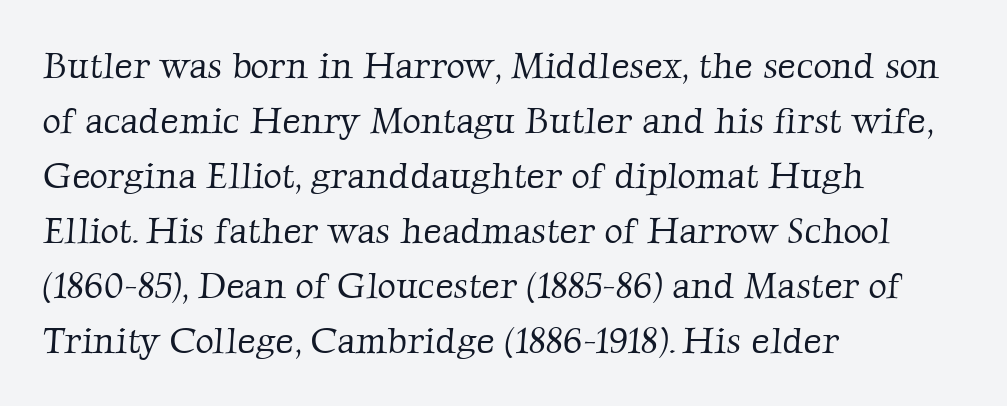
To sum up the face: it has serifs. This sample has the flowing, uneven cadence of proportional lettering. In CSS terms this would be text-align: left. The baseline area is clear.
